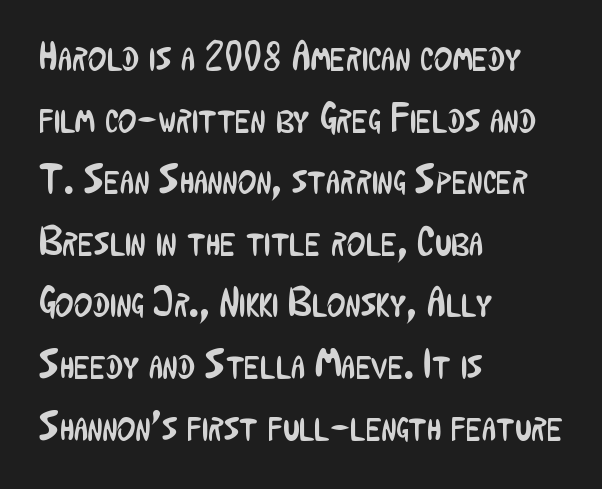
{"serif": "no", "italic": "no", "bold": "no", "weight": "regular", "width": "condensed", "stroke_contrast": "low", "x_height": "medium", "monospaced": "no", "underline": "no", "align": "left", "line_spacing": "normal", "line_spacing_ratio": 1.54, "letter_spacing": "normal", "letter_spacing_em": 0.0, "glyph_px": 40}
